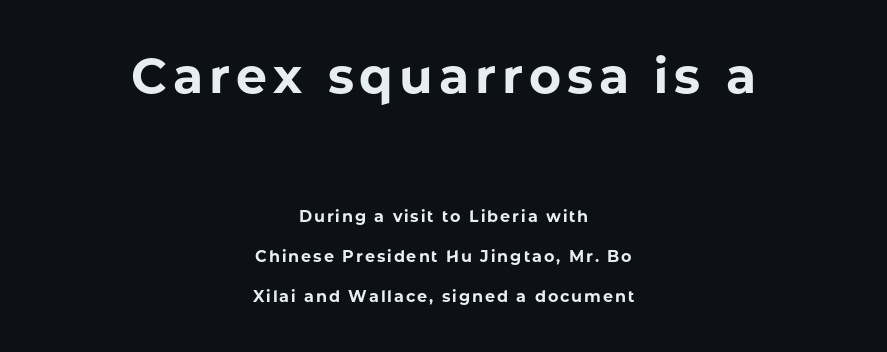
The image shows 49 px bold sans-serif type, upright; set centered, loose line spacing (2.49x), not underlined; the first (top) block is 3.06x larger; low stroke contrast and a medium x-height.
